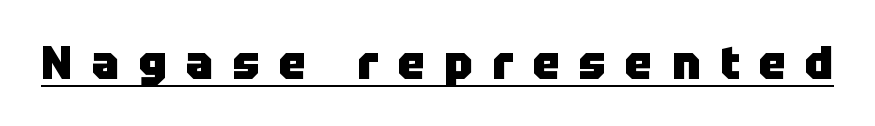
The image shows 46 px heavy sans-serif type, upright; set unusually wide letter spacing (+0.42 em), underlined; low stroke contrast and a large x-height.
